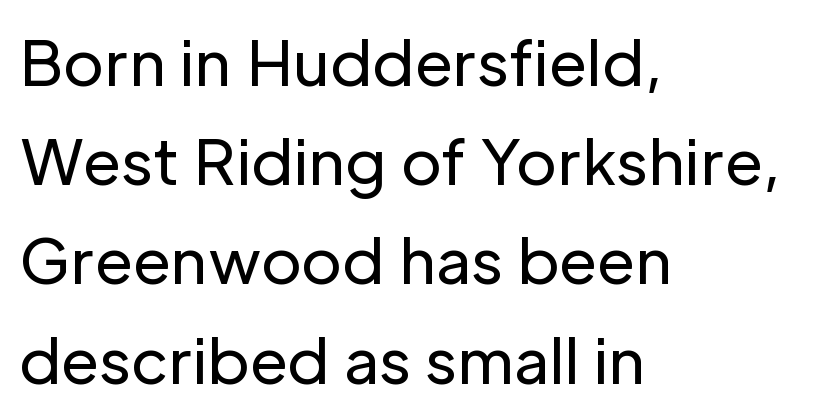
Q: Is the text bold? A: No.
Q: Is the text italic (slanted)? A: No, it is upright.
Q: Is the typeface a serif or a sans-serif typeface? A: Sans-serif.
Q: Is the text underlined? A: No.
Q: How is the paragraph aligned? A: Left-aligned.
Q: Is the spacing between letters normal or unusually wide? A: Normal.
Q: Is the spacing between lines tight, normal or loose? A: Normal.
Q: Width (condensed, normal, or wide)? A: Normal.
Q: Stroke contrast? A: Low.
Q: x-height? A: Medium.
Q: Monospaced? A: No.
